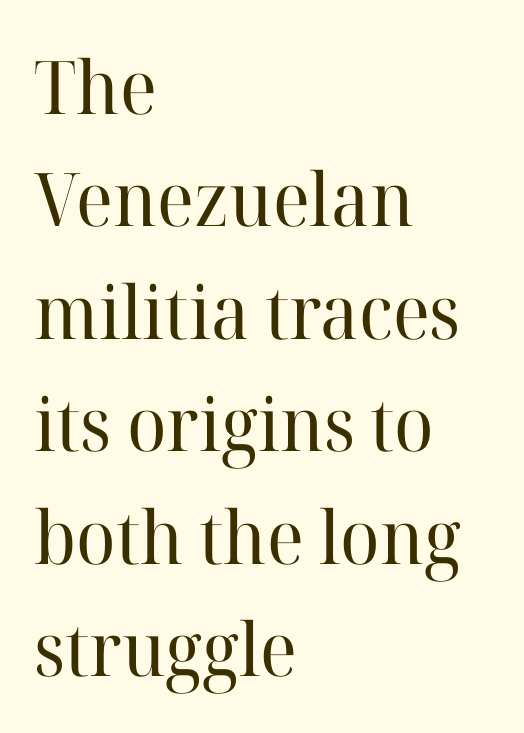
The image shows 74 px regular-weight serif type, upright; set left-aligned, normal line spacing (1.52x), normal letter spacing, not underlined; high stroke contrast and a medium x-height.
